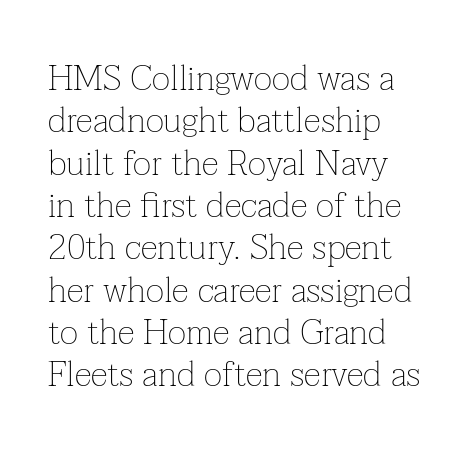
The image shows 35 px thin serif type, upright; set left-aligned, line spacing 1.21x, normal letter spacing, not underlined; low stroke contrast and a medium x-height.
